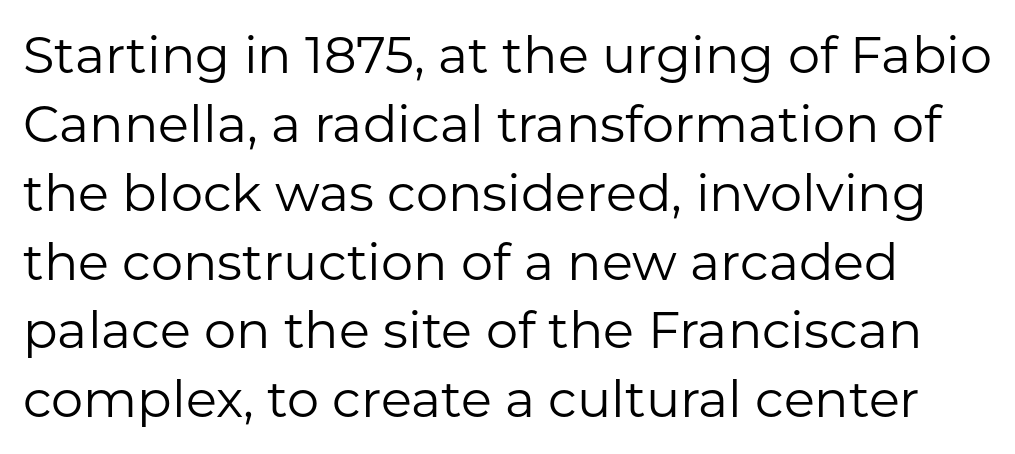
Q: Is the text bold? A: No.
Q: Is the text italic (slanted)? A: No, it is upright.
Q: Is the typeface a serif or a sans-serif typeface? A: Sans-serif.
Q: Is the text underlined? A: No.
Q: Is the spacing between letters normal or unusually wide? A: Normal.
Q: Is the spacing between lines tight, normal or loose? A: Normal.
Q: Width (condensed, normal, or wide)? A: Normal.
Q: Stroke contrast? A: Low.
Q: x-height? A: Medium.
Q: Monospaced? A: No.
